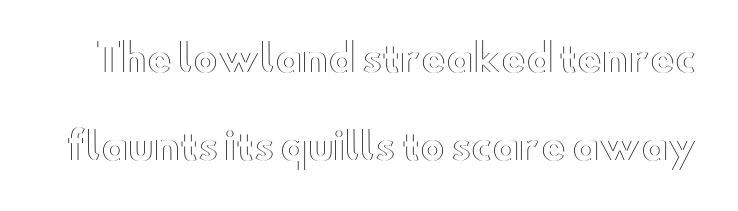
The image shows 37 px wide type, upright; set loose line spacing (2.39x), normal letter spacing, not underlined; a small x-height.
